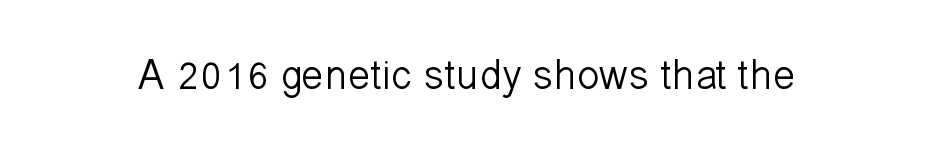
Q: Is the text bold? A: No.
Q: Is the text italic (slanted)? A: No, it is upright.
Q: Is the typeface a serif or a sans-serif typeface? A: Sans-serif.
Q: Is the text underlined? A: No.
Q: Is the spacing between letters normal or unusually wide? A: Normal.
Q: Width (condensed, normal, or wide)? A: Normal.
Q: Stroke contrast? A: Low.
Q: x-height? A: Medium.
Q: Monospaced? A: No.
